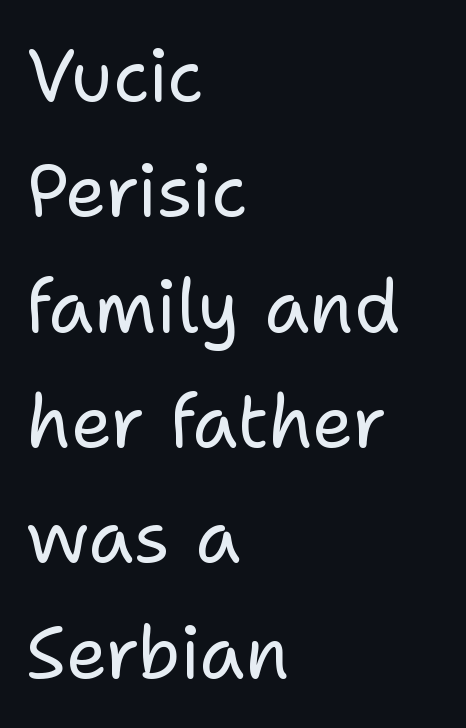
{"serif": "no", "italic": "no", "bold": "no", "weight": "regular", "width": "normal", "stroke_contrast": "low", "x_height": "medium", "monospaced": "no", "underline": "no", "align": "left", "line_spacing": "normal", "line_spacing_ratio": 1.58, "letter_spacing": "normal", "letter_spacing_em": 0.0, "glyph_px": 73}
